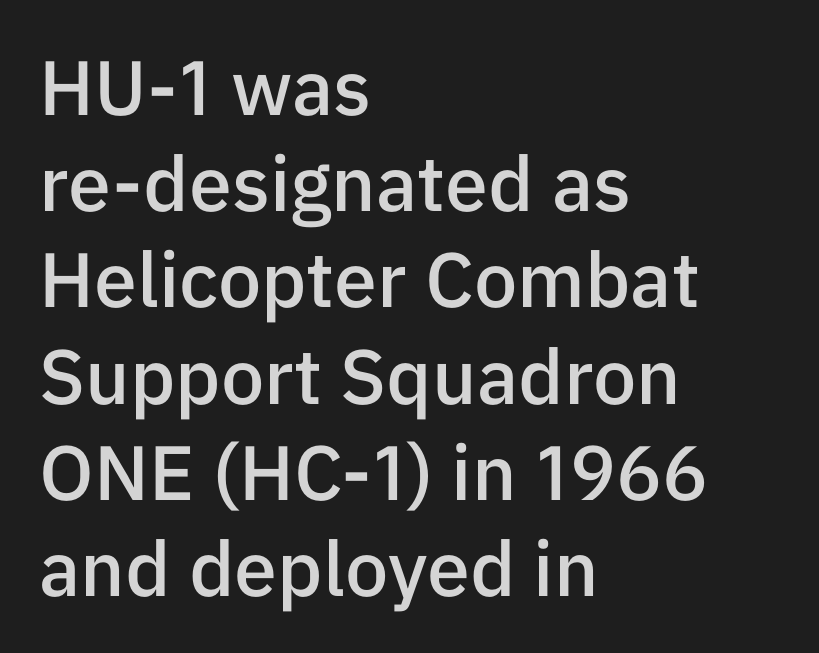
{"serif": "no", "italic": "no", "bold": "semi", "weight": "semibold", "width": "normal", "stroke_contrast": "low", "x_height": "medium", "monospaced": "no", "underline": "no", "align": "left", "line_spacing": "normal", "line_spacing_ratio": 1.25, "letter_spacing": "normal", "letter_spacing_em": 0.0, "glyph_px": 77}
